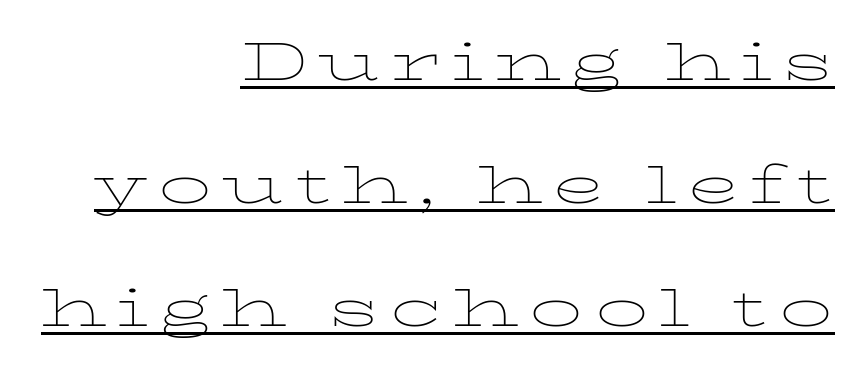
The image shows 53 px thin, wide serif type, upright; set right-aligned, loose line spacing (2.32x), underlined; low stroke contrast and a medium x-height.
